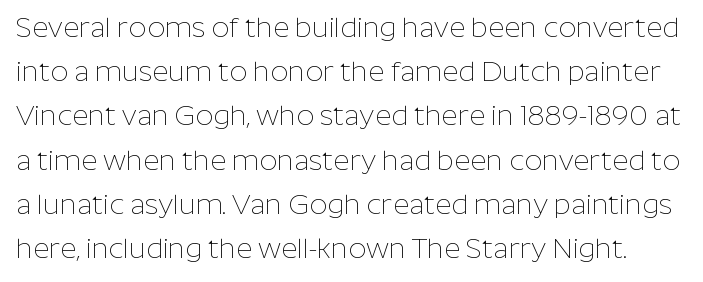
Q: Is the text bold? A: No.
Q: Is the text italic (slanted)? A: No, it is upright.
Q: Is the typeface a serif or a sans-serif typeface? A: Sans-serif.
Q: Is the text underlined? A: No.
Q: Is the spacing between letters normal or unusually wide? A: Normal.
Q: Is the spacing between lines tight, normal or loose? A: Normal.
Q: Width (condensed, normal, or wide)? A: Normal.
Q: Stroke contrast? A: Low.
Q: x-height? A: Medium.
Q: Monospaced? A: No.
